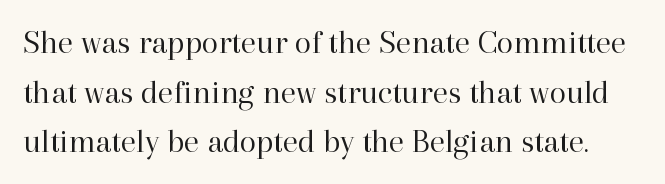
{"serif": "yes", "italic": "no", "bold": "no", "weight": "regular", "width": "normal", "stroke_contrast": "high", "x_height": "medium", "monospaced": "no", "underline": "no", "line_spacing": "normal", "line_spacing_ratio": 1.46, "letter_spacing": "normal", "letter_spacing_em": 0.0, "glyph_px": 34}
